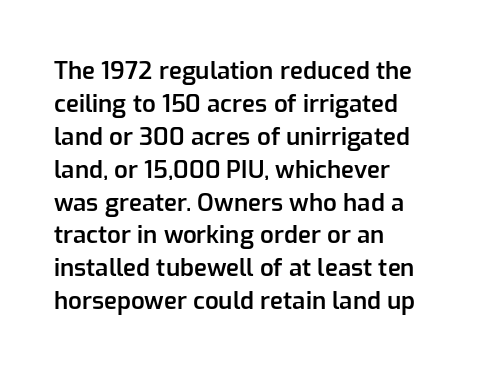
{"italic": "no", "bold": "semi", "underline": "no", "align": "left", "line_spacing": "normal", "line_spacing_ratio": 1.37, "letter_spacing": "normal", "letter_spacing_em": 0.0, "glyph_px": 24}
